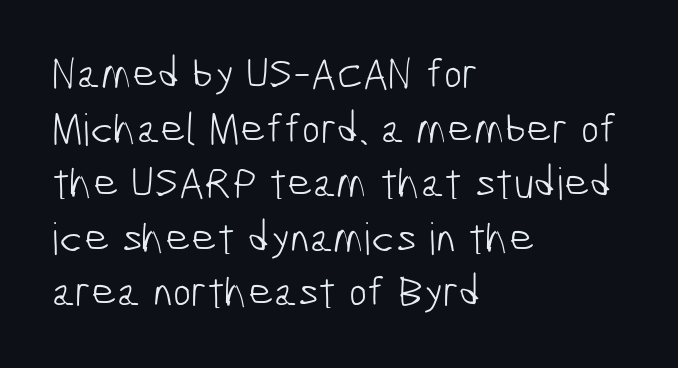
This sample is left-justified, so line endings fall wherever the words run out. This sample uses plain, unmodified letter spacing. No feet cap the strokes, marking this as sans-serif type. Each letter keeps its own natural width here, so spacing adapts to shape. This is not heavy type; no bold has been used. Beneath every word, the page is bare.
